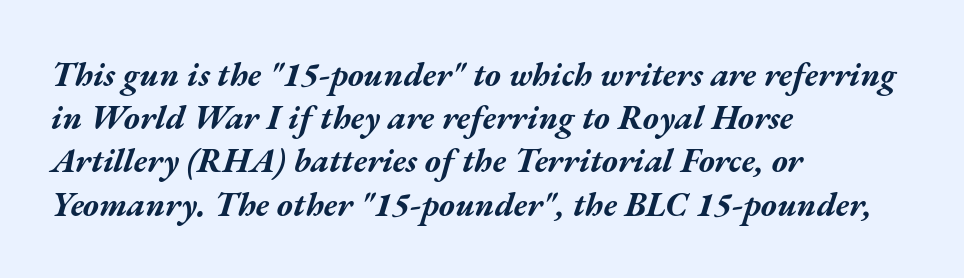
Does the lettering tilt? It does — this is italic. This rendering features lettering with no underline. Quick note: interline space is typical. These lines are rendered in a variable-pitch font. The paragraph has a hard left edge and a soft right edge. Glyph-to-glyph distance matches everyday printed text.
